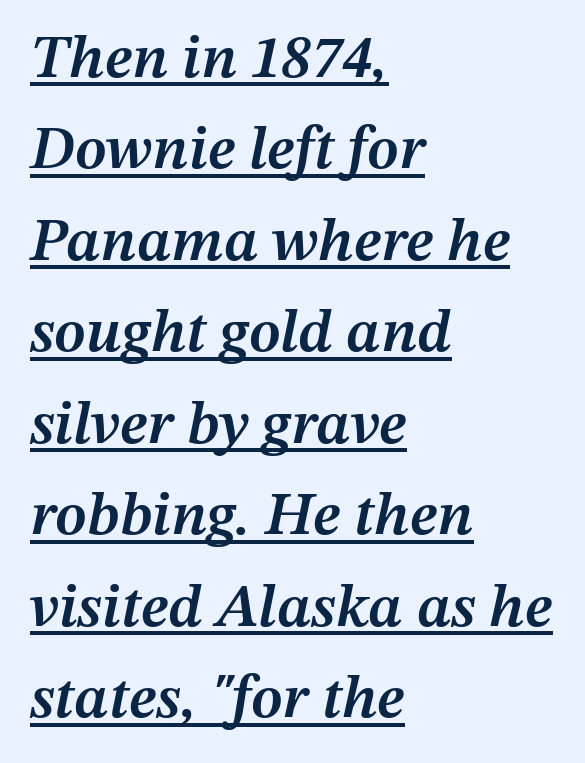
Q: Is the text bold? A: Semi-bold.
Q: Is the text italic (slanted)? A: Yes, it leans right by about 12 degrees.
Q: Is the text underlined? A: Yes.
Q: How is the paragraph aligned? A: Left-aligned.
Q: Is the spacing between letters normal or unusually wide? A: Normal.
Q: Is the spacing between lines tight, normal or loose? A: Normal.
Q: Width (condensed, normal, or wide)? A: Normal.
Q: Stroke contrast? A: Medium.
Q: x-height? A: Medium.
Q: Monospaced? A: No.
